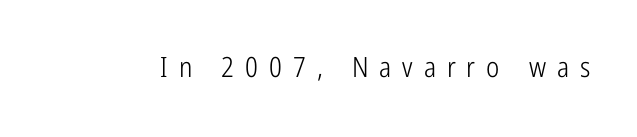
{"serif": "no", "italic": "no", "bold": "no", "weight": "light", "width": "condensed", "stroke_contrast": "low", "x_height": "medium", "monospaced": "no", "underline": "no", "letter_spacing": "wide", "letter_spacing_em": 0.39, "glyph_px": 28}
